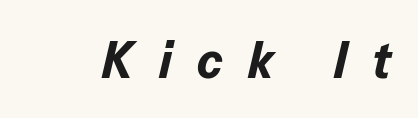
The image shows 52 px bold type, italic (leaning right); set unusually wide letter spacing (+0.49 em), not underlined; low stroke contrast and a medium x-height.
